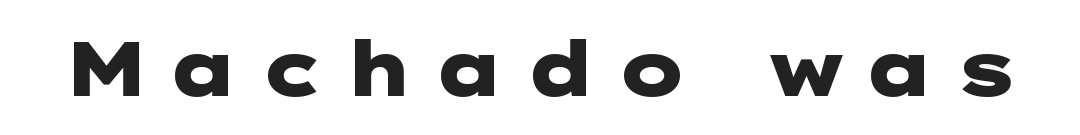
Q: Is the text bold? A: Yes.
Q: Is the text italic (slanted)? A: No, it is upright.
Q: Is the typeface a serif or a sans-serif typeface? A: Sans-serif.
Q: Is the text underlined? A: No.
Q: Is the spacing between letters normal or unusually wide? A: Unusually wide.
Q: Width (condensed, normal, or wide)? A: Wide.
Q: Stroke contrast? A: Low.
Q: x-height? A: Medium.
